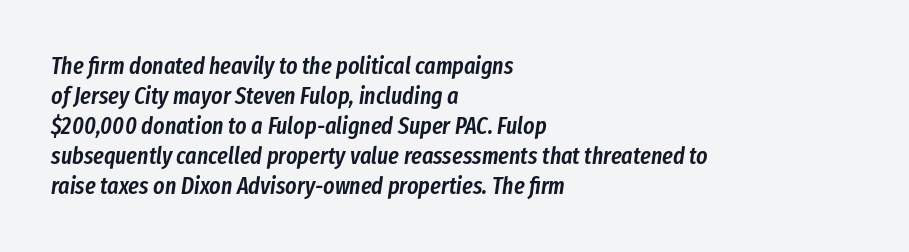
Q: Is the text bold? A: Semi-bold.
Q: Is the text italic (slanted)? A: Yes, it leans right by about 8 degrees.
Q: Is the text underlined? A: No.
Q: How is the paragraph aligned? A: Left-aligned.
Q: Is the spacing between letters normal or unusually wide? A: Normal.
Q: Is the spacing between lines tight, normal or loose? A: Normal.
